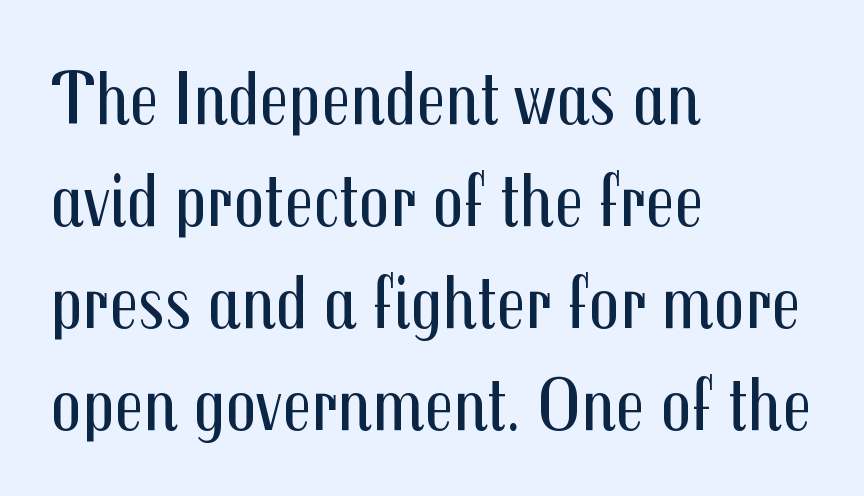
The type sits square on the baseline with zero lean. Compared with typical paragraphs, the rows here are spaced about the same. What kind of face is this? One without serifs — a sans. Weight: not bold — regular or lighter. A typesetter would call this proportional, since set widths differ per character.
